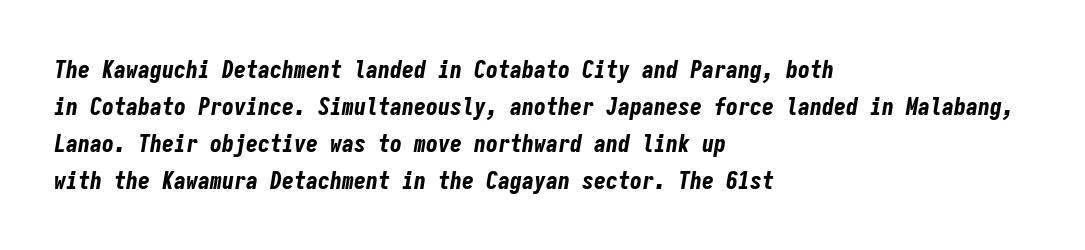
The image shows 24 px bold type, italic (leaning right); set left-aligned, normal line spacing (1.54x), normal letter spacing, not underlined.
